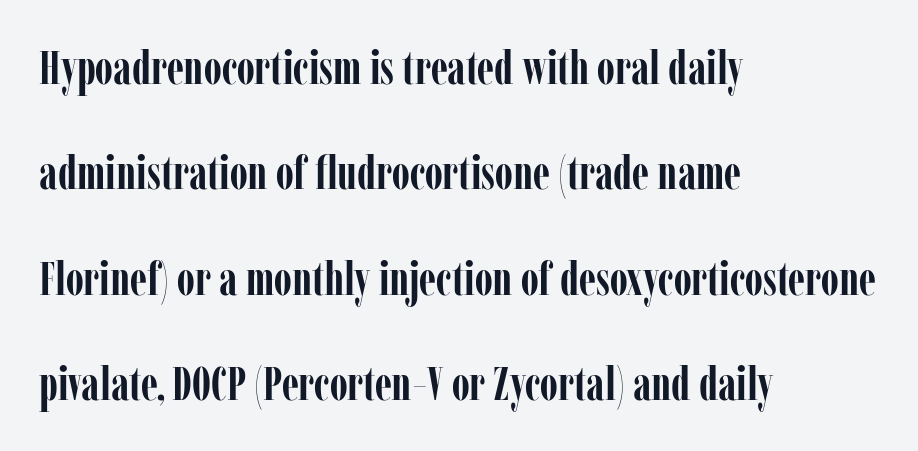
{"serif": "yes", "italic": "no", "bold": "yes", "weight": "semibold", "width": "condensed", "stroke_contrast": "low", "x_height": "medium", "monospaced": "no", "underline": "no", "align": "left", "line_spacing": "loose", "line_spacing_ratio": 2.24, "letter_spacing": "normal", "letter_spacing_em": 0.0, "glyph_px": 47}
